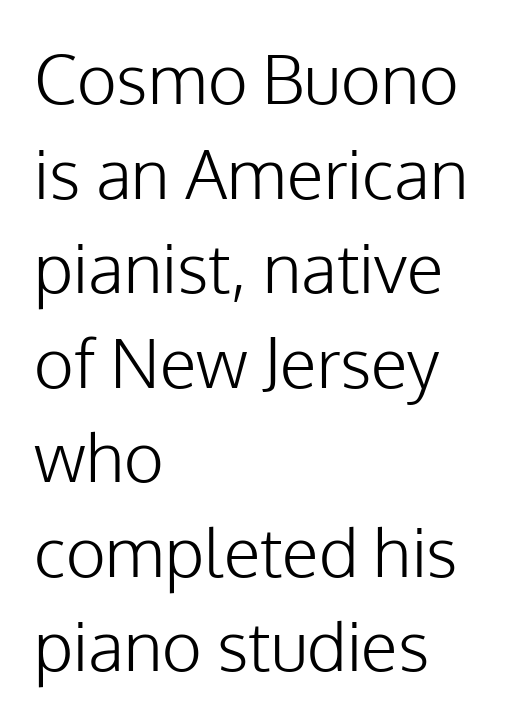
{"serif": "no", "italic": "no", "bold": "no", "weight": "light", "width": "normal", "stroke_contrast": "low", "x_height": "medium", "monospaced": "no", "underline": "no", "align": "left", "line_spacing": "normal", "line_spacing_ratio": 1.39, "letter_spacing": "normal", "letter_spacing_em": 0.0, "glyph_px": 68}
